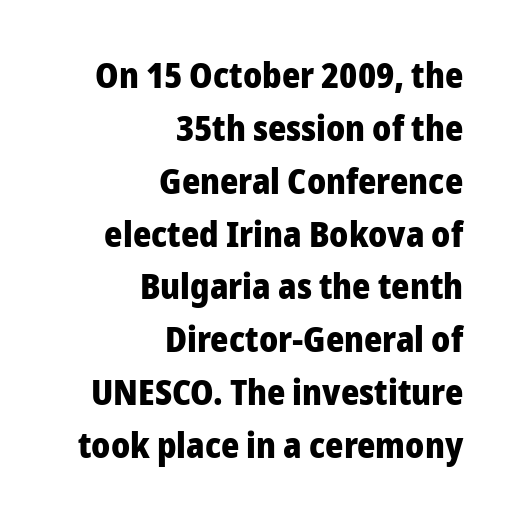
Looks like regular typesetting: each glyph gets only the width it needs. In terms of letterform style, serifs are entirely absent. Heft: maximum for text — a bold. Designer's note — italics off, roman on. The type is set solid horizontally, with unmodified tracking. Horizontal bands of white between lines are of average thickness.
